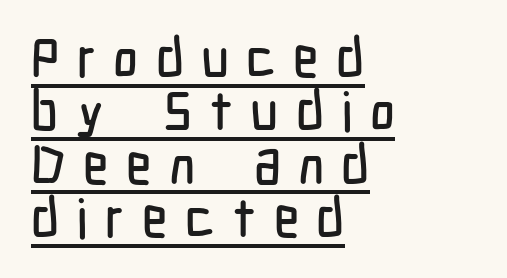
A typesetter would call this leading minimal, almost set solid. The specimen includes a rule beneath the text block's lines. These lines are composed in type without serifs. These lines are set flush left with a ragged right edge. Words appear elongated and porous because spacing is wide.
